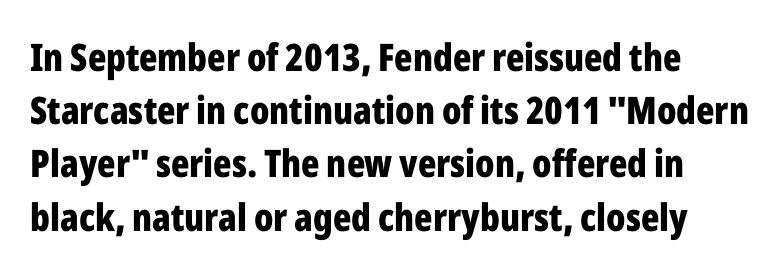
Q: Is the text bold? A: Yes.
Q: Is the text italic (slanted)? A: No, it is upright.
Q: Is the typeface a serif or a sans-serif typeface? A: Sans-serif.
Q: Is the text underlined? A: No.
Q: Is the spacing between letters normal or unusually wide? A: Normal.
Q: Is the spacing between lines tight, normal or loose? A: Normal.
Q: Width (condensed, normal, or wide)? A: Condensed.
Q: Stroke contrast? A: Low.
Q: x-height? A: Medium.
Q: Monospaced? A: No.
